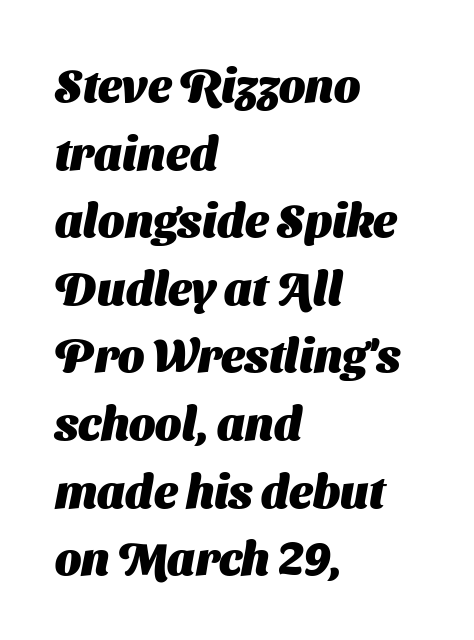
Q: Is the text bold? A: Yes.
Q: Is the typeface a serif or a sans-serif typeface? A: Sans-serif.
Q: Is the text underlined? A: No.
Q: How is the paragraph aligned? A: Left-aligned.
Q: Is the spacing between letters normal or unusually wide? A: Normal.
Q: Is the spacing between lines tight, normal or loose? A: Normal.
Q: Width (condensed, normal, or wide)? A: Normal.
Q: Stroke contrast? A: Medium.
Q: x-height? A: Medium.
Q: Monospaced? A: No.
